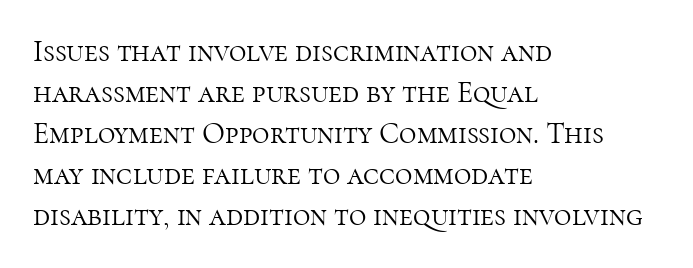
{"serif": "yes", "italic": "no", "bold": "no", "weight": "light", "width": "normal", "stroke_contrast": "high", "x_height": "medium", "monospaced": "no", "underline": "no", "align": "left", "line_spacing": "normal", "line_spacing_ratio": 1.37, "letter_spacing": "normal", "letter_spacing_em": 0.0, "glyph_px": 30}
